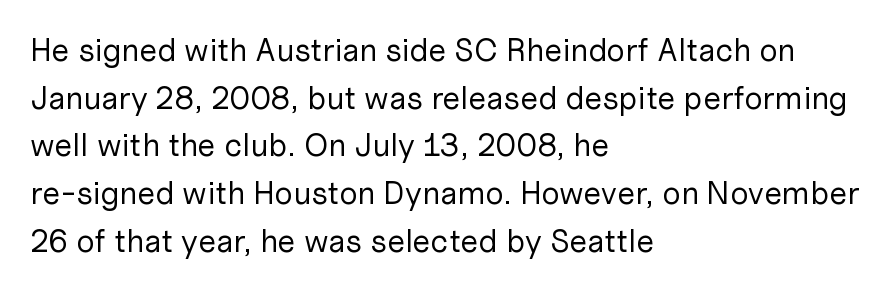
Q: Is the text bold? A: No.
Q: Is the text italic (slanted)? A: No, it is upright.
Q: Is the typeface a serif or a sans-serif typeface? A: Sans-serif.
Q: Is the text underlined? A: No.
Q: How is the paragraph aligned? A: Left-aligned.
Q: Is the spacing between letters normal or unusually wide? A: Normal.
Q: Is the spacing between lines tight, normal or loose? A: Normal.
Q: Width (condensed, normal, or wide)? A: Normal.
Q: Stroke contrast? A: Low.
Q: x-height? A: Medium.
Q: Monospaced? A: No.
